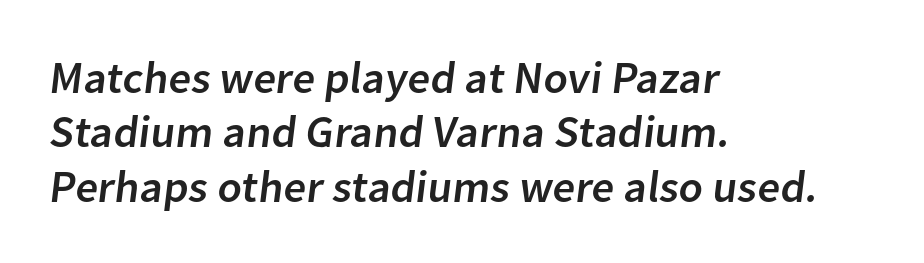
In terms of letterform style, serifs are entirely absent. Students, note that the glyphs here touch the page at normal intervals. Honestly, there is no underline to notice here at all. The rendering uses natural spacing where letterforms have individual widths. The passage is arranged the way most books set body copy — flush left.
